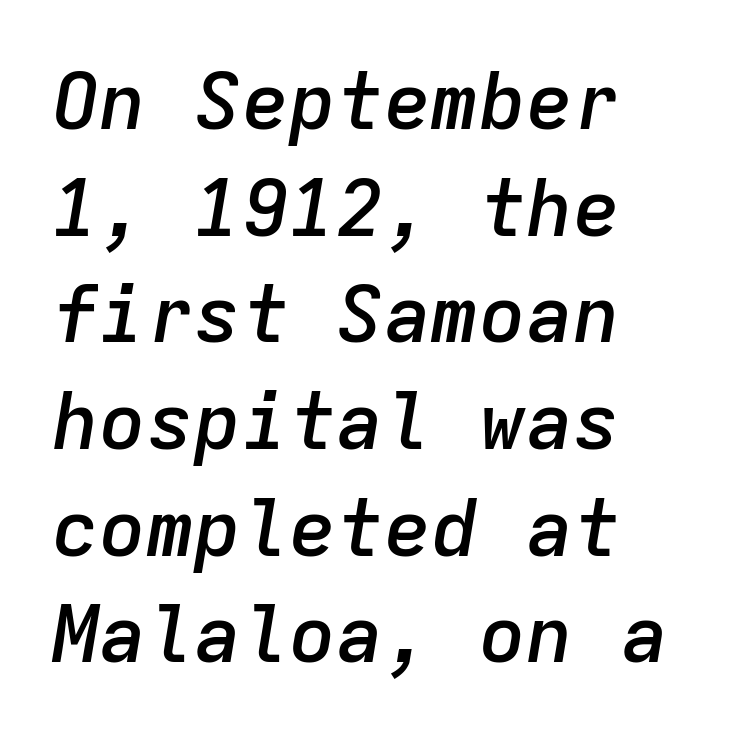
{"italic": "yes", "lean": "right", "slant_degrees": 9, "bold": "semi", "weight": "semibold", "width": "normal", "stroke_contrast": "low", "x_height": "medium", "monospaced": "yes", "underline": "no", "align": "left", "line_spacing": "normal", "line_spacing_ratio": 1.35, "letter_spacing": "normal", "letter_spacing_em": 0.0, "glyph_px": 79}
